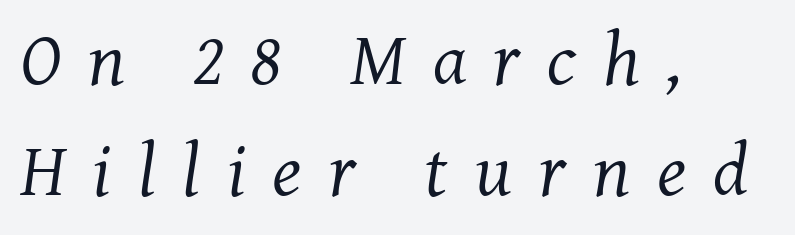
The image shows 75 px regular-weight serif type, italic (leaning right); set left-aligned, normal line spacing (1.48x), unusually wide letter spacing (+0.36 em), not underlined; medium stroke contrast and a medium x-height.
